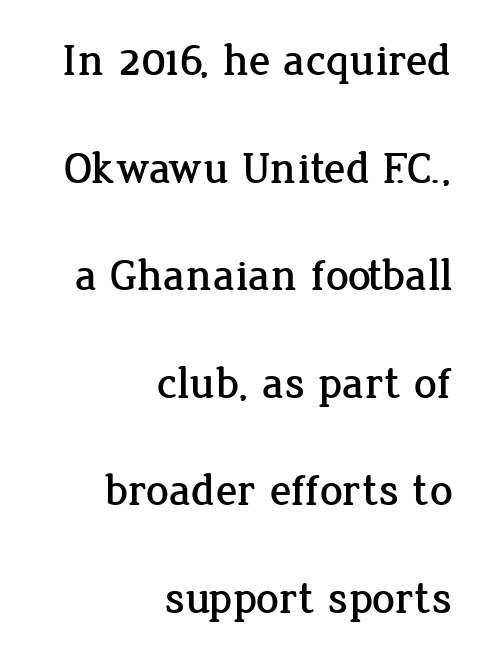
{"serif": "yes", "italic": "no", "width": "normal", "stroke_contrast": "low", "x_height": "medium", "monospaced": "no", "underline": "no", "align": "right", "line_spacing": "loose", "line_spacing_ratio": 2.39, "letter_spacing": "normal", "letter_spacing_em": 0.0, "glyph_px": 45}
